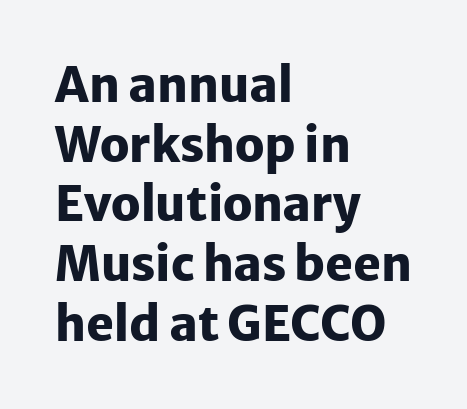
{"serif": "no", "italic": "no", "bold": "yes", "weight": "heavy", "width": "normal", "stroke_contrast": "low", "x_height": "medium", "monospaced": "no", "underline": "no", "align": "left", "line_spacing": "normal", "line_spacing_ratio": 1.27, "letter_spacing": "normal", "letter_spacing_em": 0.0, "glyph_px": 47}
